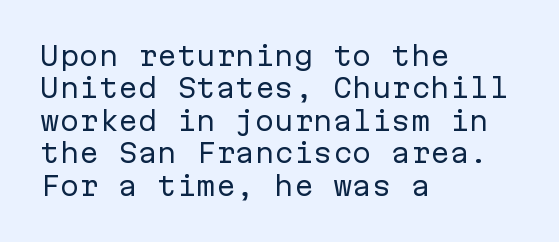
Line spacing here is normal. Nobody touched the tracking dial on this one. Quick note: underline off. Designer's note — italics off, roman on. The lines are quadded left.
